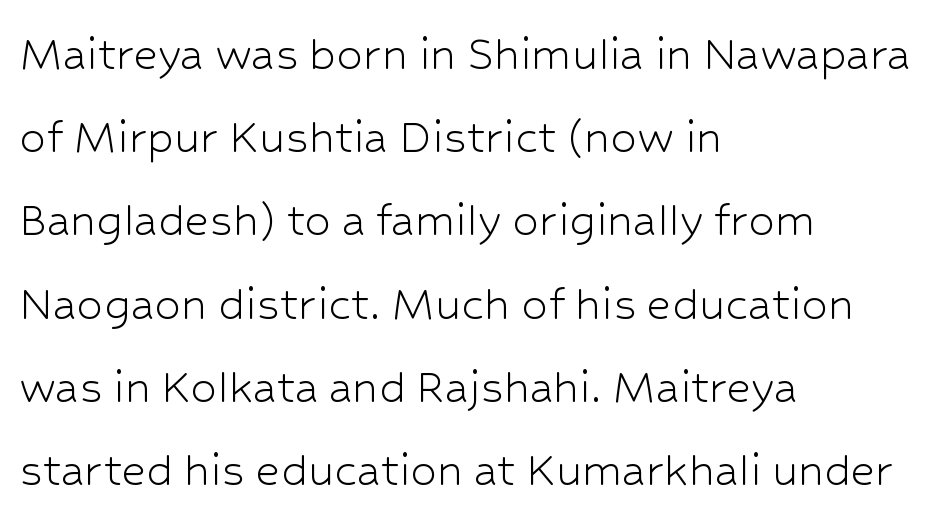
Q: Is the text bold? A: No.
Q: Is the text italic (slanted)? A: No, it is upright.
Q: Is the typeface a serif or a sans-serif typeface? A: Sans-serif.
Q: Is the text underlined? A: No.
Q: How is the paragraph aligned? A: Left-aligned.
Q: Is the spacing between letters normal or unusually wide? A: Normal.
Q: Is the spacing between lines tight, normal or loose? A: Normal.
Q: Width (condensed, normal, or wide)? A: Normal.
Q: Stroke contrast? A: Low.
Q: x-height? A: Medium.
Q: Monospaced? A: No.
